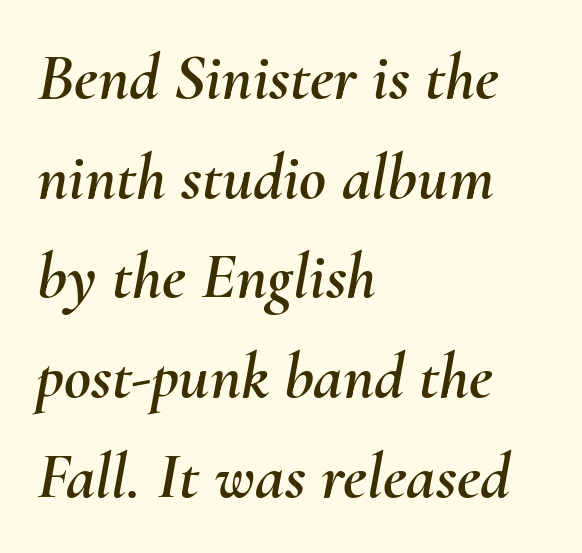
Compared with typical paragraphs, the rows here are spaced about the same. The gap between lines stays unmarked. The rendering applies a slant to the glyphs. Spacing verdict: proportional, widths tailored to each character.
